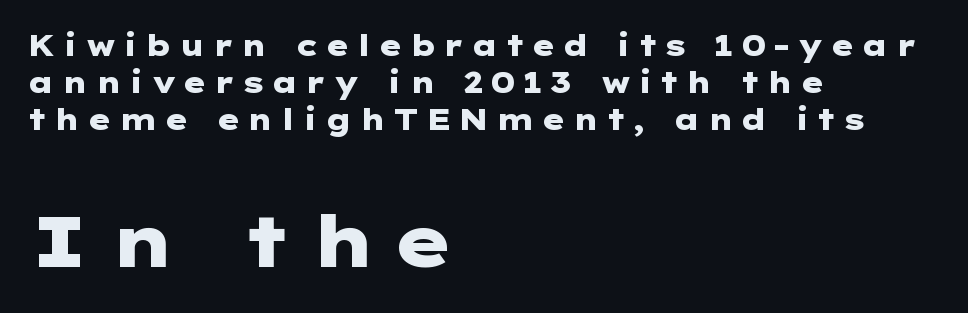
You can tell it's not italic because the verticals are truly vertical. Short and long lines alike share a common starting point at left. These two chunks differ in scale, with the bottom chunk taking the larger measure. A bare baseline throughout the passage. The rendering uses a moderate line-height, typical for paragraphs. This sample uses a sans-serif face.
